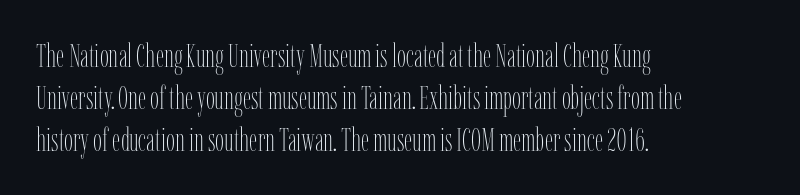
{"italic": "no", "bold": "no", "weight": "thin", "width": "condensed", "stroke_contrast": "low", "x_height": "medium", "monospaced": "no", "underline": "no", "align": "left", "line_spacing": "normal", "line_spacing_ratio": 1.31, "letter_spacing": "normal", "letter_spacing_em": 0.0, "glyph_px": 32}
